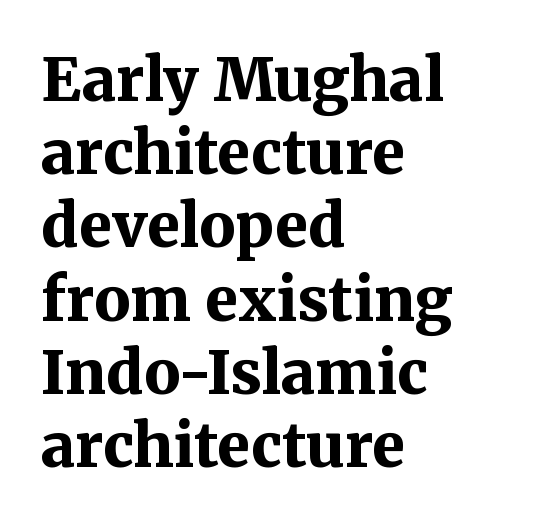
Looks like regular typesetting: each glyph gets only the width it needs. Honestly, there is no underline to notice here at all. The passage shown is emphatically bold. You can tell it's not italic because the verticals are truly vertical.
